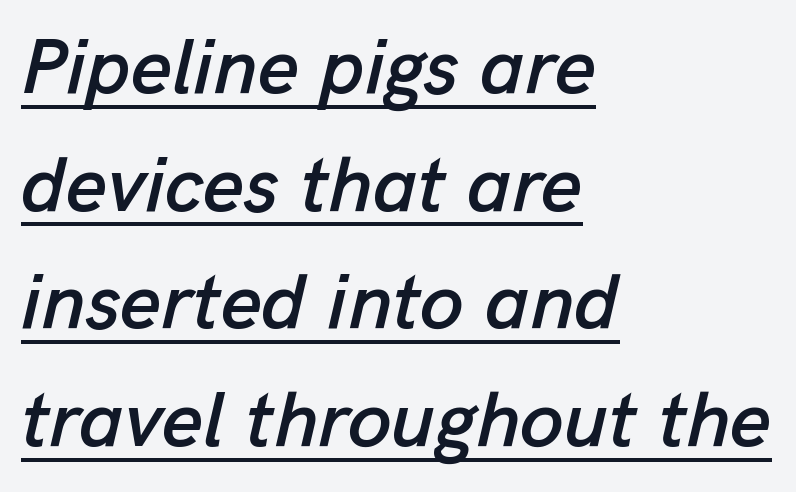
The image shows 79 px text type, italic (leaning right); set left-aligned, normal line spacing (1.49x), normal letter spacing, underlined; low stroke contrast and a medium x-height.
